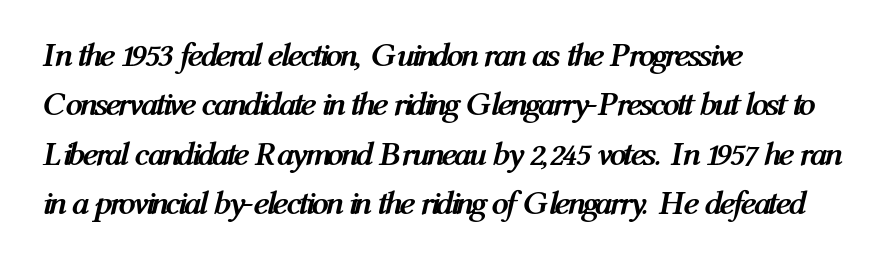
Q: Is the text bold? A: Yes.
Q: Is the text italic (slanted)? A: Yes, it leans right by about 12 degrees.
Q: Is the text underlined? A: No.
Q: How is the paragraph aligned? A: Left-aligned.
Q: Is the spacing between letters normal or unusually wide? A: Normal.
Q: Is the spacing between lines tight, normal or loose? A: Normal.
Q: Width (condensed, normal, or wide)? A: Condensed.
Q: Stroke contrast? A: Medium.
Q: x-height? A: Medium.
Q: Monospaced? A: No.
